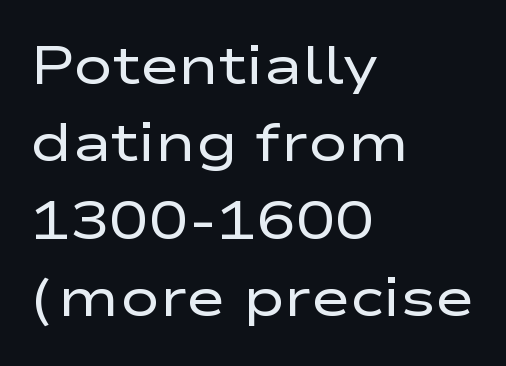
Vertical strokes here are truly vertical. Stems and bowls with no extra thickness — not bold. A student would call this left alignment; a typographer would say flush left, rag right. No extra tracking has been applied to these lines.
